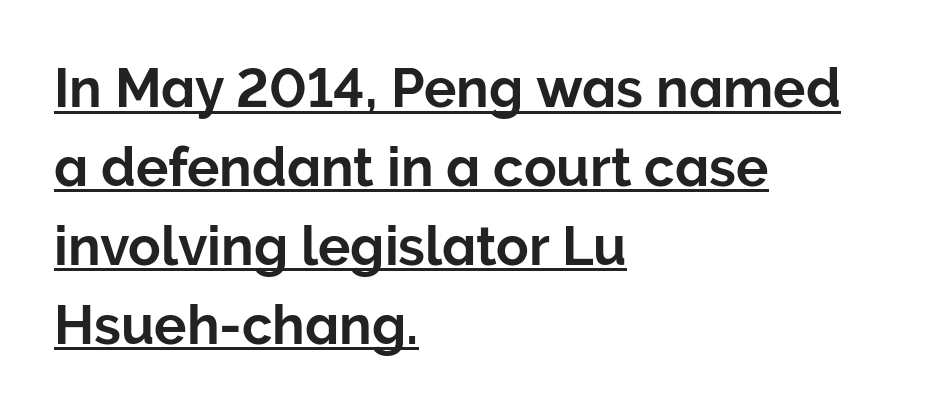
The image shows 54 px sans-serif type, upright; set left-aligned, normal line spacing (1.46x), normal letter spacing, underlined; low stroke contrast and a medium x-height.
